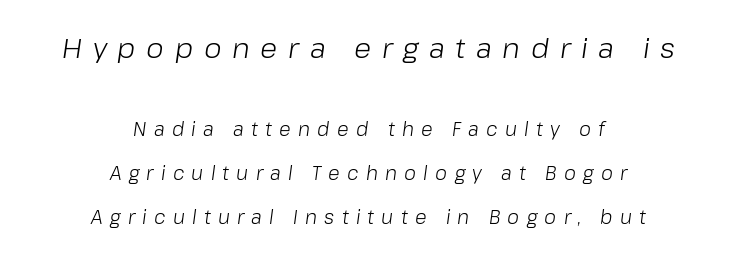
Q: Is the text bold? A: No.
Q: Is the text italic (slanted)? A: Yes, it leans right by about 8 degrees.
Q: Is the text underlined? A: No.
Q: How is the paragraph aligned? A: Centered.
Q: Is the spacing between letters normal or unusually wide? A: Unusually wide.
Q: Is the spacing between lines tight, normal or loose? A: Loose.
Q: Which block of text is set in a larger size, the first (top) or the second (bottom)? A: The first (top) one.
Q: Width (condensed, normal, or wide)? A: Normal.
Q: Stroke contrast? A: Low.
Q: x-height? A: Medium.
Q: Monospaced? A: No.
